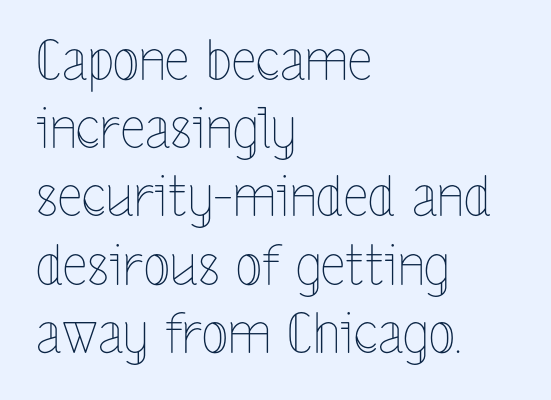
Q: Is the text bold? A: No.
Q: Is the text italic (slanted)? A: No, it is upright.
Q: Is the text underlined? A: No.
Q: How is the paragraph aligned? A: Left-aligned.
Q: Is the spacing between letters normal or unusually wide? A: Normal.
Q: Width (condensed, normal, or wide)? A: Condensed.
Q: x-height? A: Medium.
Q: Monospaced? A: No.
